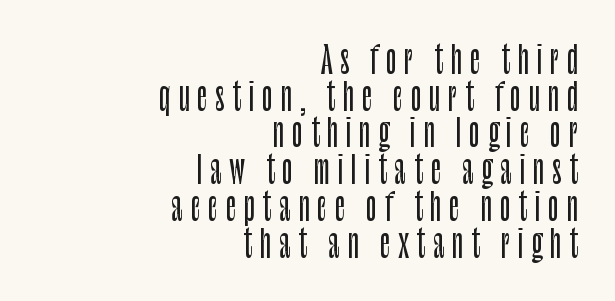
The rag falls on the left side of this text block. To sum up the face: it is a sans, with no serifs. One glance says dense: line gaps are narrower than usual. Clear beneath every line of the passage. Each word looks stretched out because of the extra space between its letters. You could not count columns in this text — the font is proportionally spaced.
